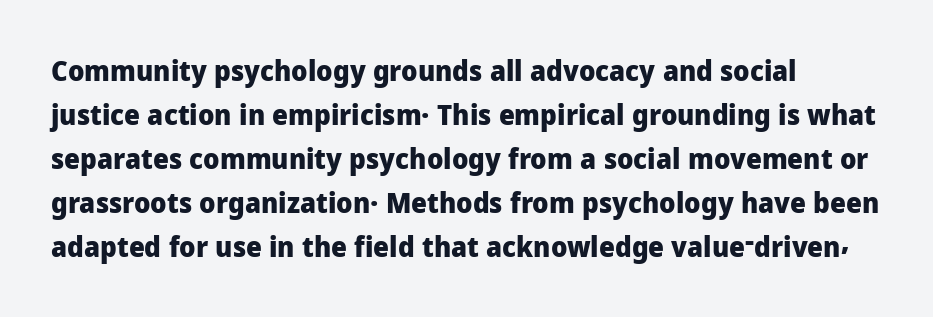
Q: Is the text bold? A: Yes.
Q: Is the text italic (slanted)? A: No, it is upright.
Q: Is the typeface a serif or a sans-serif typeface? A: Sans-serif.
Q: Is the text underlined? A: No.
Q: How is the paragraph aligned? A: Left-aligned.
Q: Is the spacing between letters normal or unusually wide? A: Normal.
Q: Is the spacing between lines tight, normal or loose? A: Normal.
Q: Width (condensed, normal, or wide)? A: Normal.
Q: Stroke contrast? A: Low.
Q: x-height? A: Medium.
Q: Monospaced? A: No.
